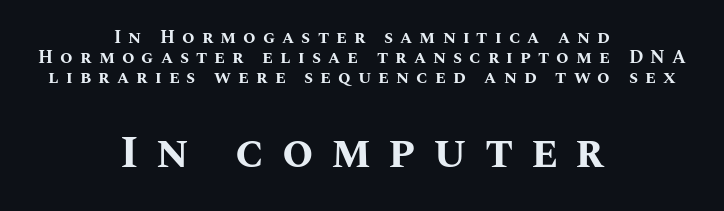
Q: Is the text bold? A: Yes.
Q: Is the text italic (slanted)? A: No, it is upright.
Q: Is the text underlined? A: No.
Q: How is the paragraph aligned? A: Centered.
Q: Is the spacing between letters normal or unusually wide? A: Unusually wide.
Q: Is the spacing between lines tight, normal or loose? A: Tight.
Q: Which block of text is set in a larger size, the first (top) or the second (bottom)? A: The second (bottom) one.
Q: Width (condensed, normal, or wide)? A: Normal.
Q: Stroke contrast? A: Medium.
Q: x-height? A: Large.
Q: Monospaced? A: No.
